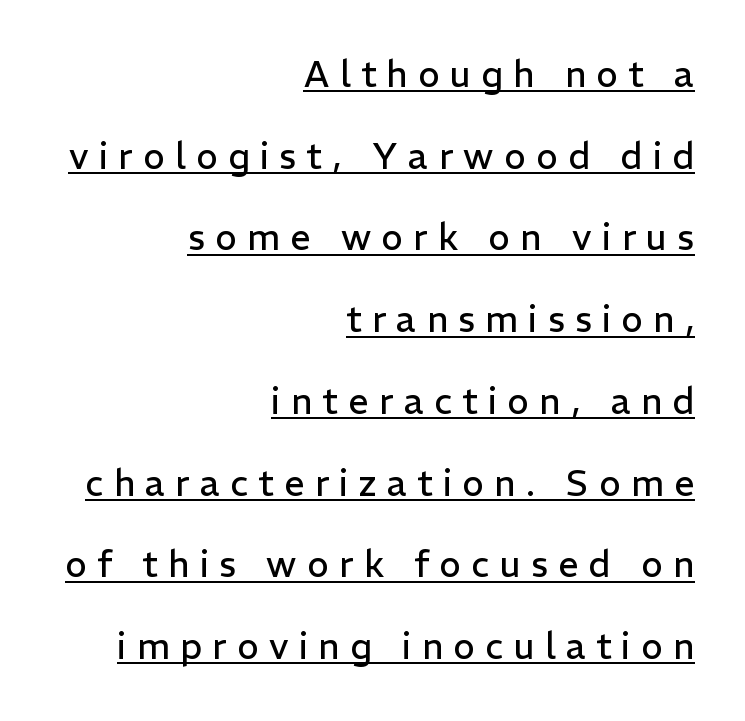
{"serif": "no", "italic": "no", "bold": "no", "weight": "regular", "width": "normal", "stroke_contrast": "low", "x_height": "medium", "monospaced": "no", "underline": "yes", "align": "right", "line_spacing": "loose", "line_spacing_ratio": 2.27, "letter_spacing": "wide", "letter_spacing_em": 0.29, "glyph_px": 36}
